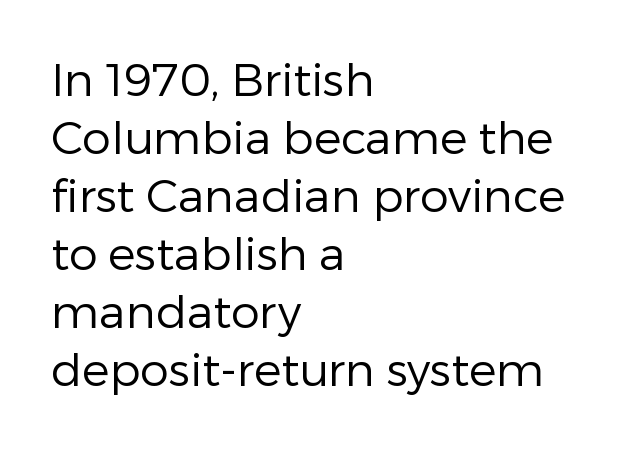
The image shows 46 px regular-weight sans-serif type, upright; set left-aligned, normal line spacing (1.26x), normal letter spacing, not underlined; low stroke contrast and a medium x-height.
